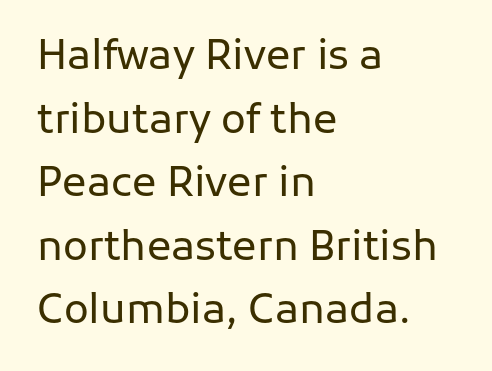
Posture: upright roman. Caption: standard tracking, unaltered. Classification — sans serif. Which margin do the lines hug? The left one — the right edge is uneven. Students, observe: this is what conventionally led text looks like.
